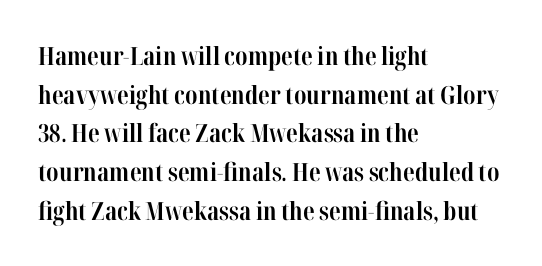
{"italic": "no", "bold": "yes", "underline": "no", "align": "left", "line_spacing": "normal", "line_spacing_ratio": 1.55, "letter_spacing": "normal", "letter_spacing_em": 0.0, "glyph_px": 25}
